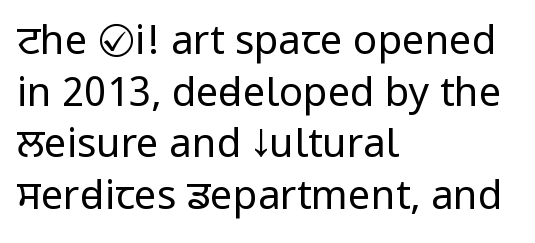
Q: Is the text bold? A: No.
Q: Is the text italic (slanted)? A: No, it is upright.
Q: Is the typeface a serif or a sans-serif typeface? A: Sans-serif.
Q: Is the text underlined? A: No.
Q: How is the paragraph aligned? A: Left-aligned.
Q: Is the spacing between letters normal or unusually wide? A: Normal.
Q: Is the spacing between lines tight, normal or loose? A: Normal.
Q: Width (condensed, normal, or wide)? A: Condensed.
Q: Stroke contrast? A: Low.
Q: x-height? A: Large.
Q: Monospaced? A: No.
